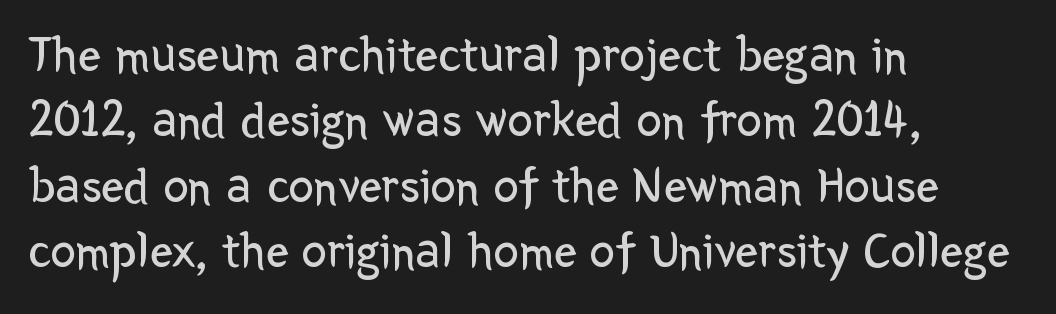
Is the letter spacing exaggerated? No — it looks like the ordinary default. Designer's note — italics off, roman on. Clear beneath every line of the passage. Observe the absence of serifs on each vertical stroke in this sample. Spacing verdict: proportional, widths tailored to each character.
